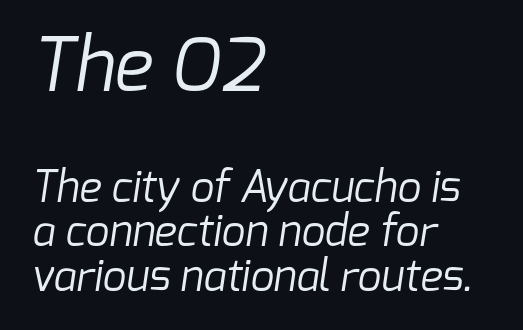
Caption: face not bold, strokes unweighted. The paragraph has a hard left edge and a soft right edge. Is this a sans? Yes — the strokes have no serifs. Students, observe: this is what under-led, compact text looks like. The foot of each line stays bare and open. The emphasis by scale lands on block number one, above.
